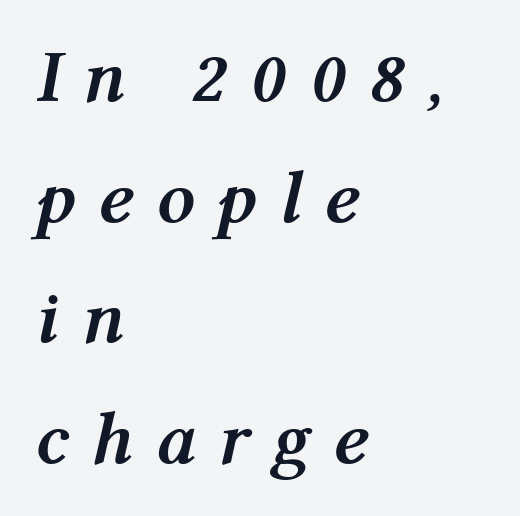
Q: Is the text bold? A: Yes.
Q: Is the text italic (slanted)? A: Yes, it leans right by about 12 degrees.
Q: Is the text underlined? A: No.
Q: How is the paragraph aligned? A: Left-aligned.
Q: Is the spacing between letters normal or unusually wide? A: Unusually wide.
Q: Is the spacing between lines tight, normal or loose? A: Normal.
Q: Width (condensed, normal, or wide)? A: Normal.
Q: Stroke contrast? A: Medium.
Q: x-height? A: Medium.
Q: Monospaced? A: No.
